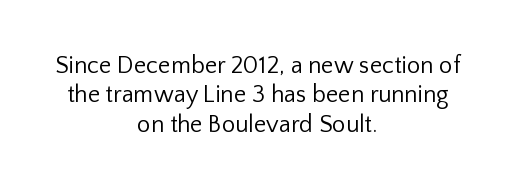
Tall strokes in this sample are plumb rather than angled. Observe the ordinary spacing: letters are neighbours, not strangers. Centered paragraph, ragged on both sides. The words here are not underlined. On a weight scale, this lands at 450 or below.
